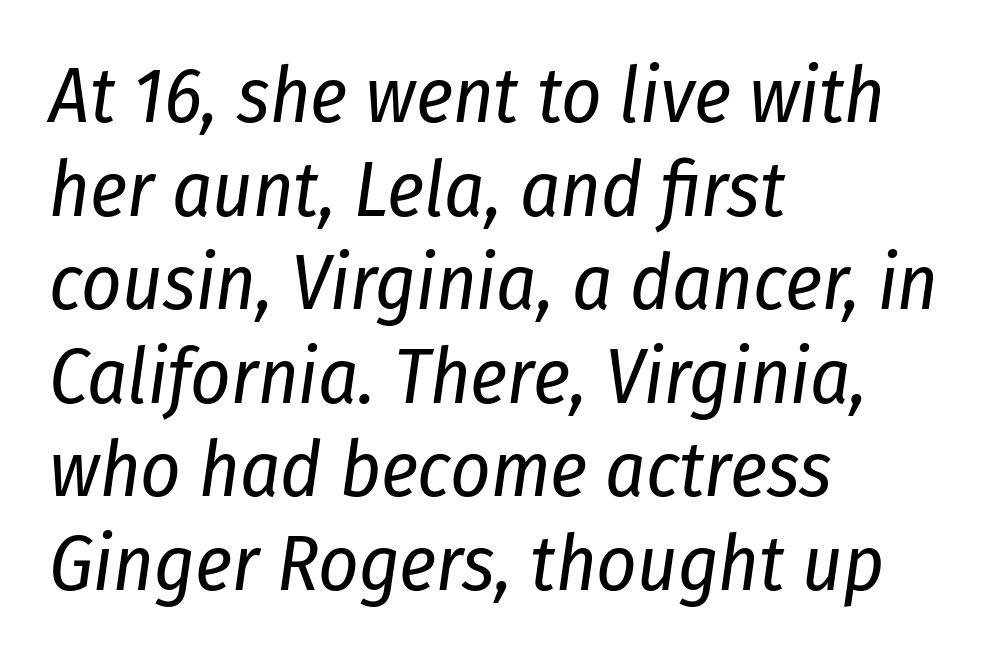
Q: Is the text bold? A: No.
Q: Is the text italic (slanted)? A: Yes, it leans right by about 8 degrees.
Q: Is the text underlined? A: No.
Q: How is the paragraph aligned? A: Left-aligned.
Q: Is the spacing between letters normal or unusually wide? A: Normal.
Q: Width (condensed, normal, or wide)? A: Condensed.
Q: Stroke contrast? A: Low.
Q: x-height? A: Medium.
Q: Monospaced? A: No.
